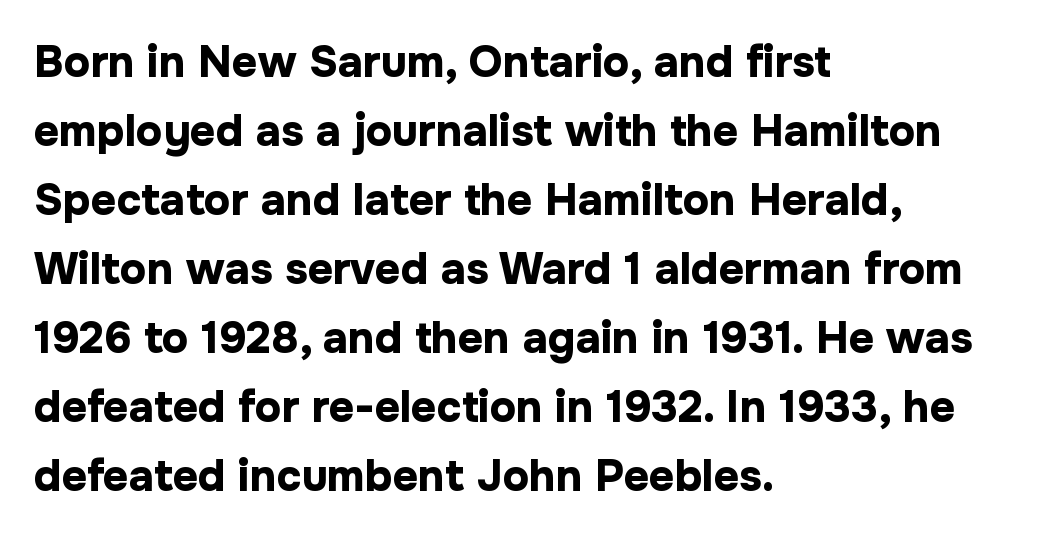
The image shows 44 px bold sans-serif type, upright; set left-aligned, normal line spacing (1.57x), normal letter spacing, not underlined; low stroke contrast and a medium x-height.
